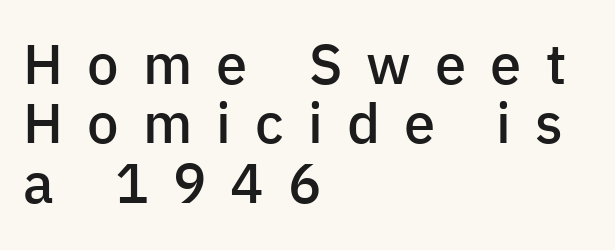
{"serif": "no", "italic": "no", "bold": "semi", "weight": "semibold", "width": "normal", "stroke_contrast": "low", "x_height": "medium", "monospaced": "no", "underline": "no", "align": "left", "line_spacing": "tight", "line_spacing_ratio": 1.06, "letter_spacing": "wide", "letter_spacing_em": 0.43, "glyph_px": 56}
